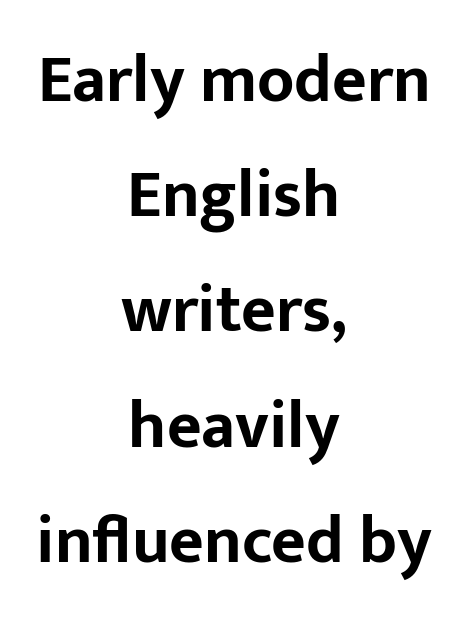
Q: Is the text bold? A: Yes.
Q: Is the text italic (slanted)? A: No, it is upright.
Q: Is the typeface a serif or a sans-serif typeface? A: Sans-serif.
Q: Is the text underlined? A: No.
Q: How is the paragraph aligned? A: Centered.
Q: Is the spacing between letters normal or unusually wide? A: Normal.
Q: Width (condensed, normal, or wide)? A: Normal.
Q: Stroke contrast? A: Low.
Q: x-height? A: Medium.
Q: Monospaced? A: No.
